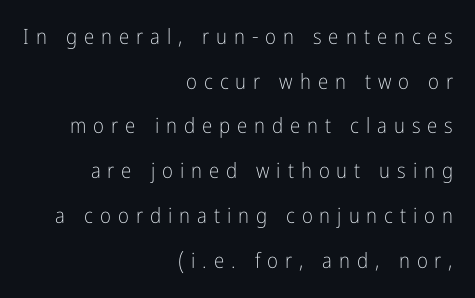
Q: Is the text bold? A: No.
Q: Is the text italic (slanted)? A: No, it is upright.
Q: Is the text underlined? A: No.
Q: How is the paragraph aligned? A: Right-aligned.
Q: Is the spacing between letters normal or unusually wide? A: Unusually wide.
Q: Is the spacing between lines tight, normal or loose? A: Loose.
